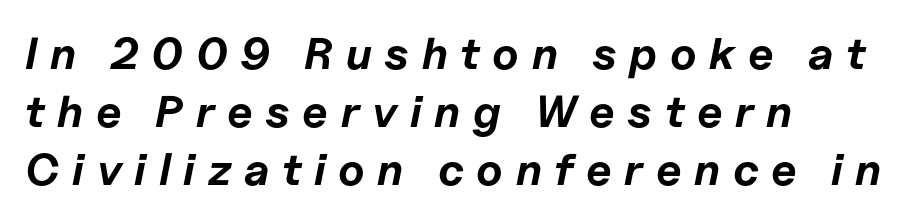
The image shows 45 px bold type, italic (leaning right); set left-aligned, normal line spacing (1.29x), unusually wide letter spacing (+0.28 em), not underlined; low stroke contrast and a medium x-height.
